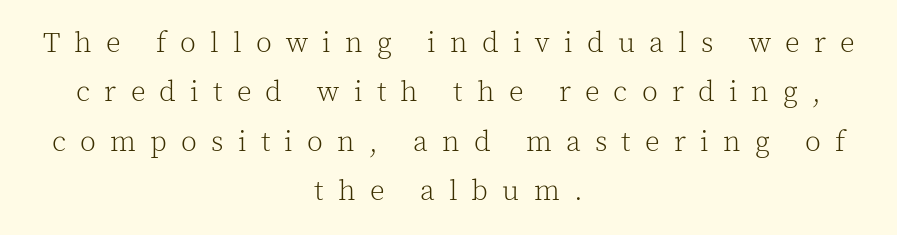
The image shows 29 px light serif type, upright; set centered, normal line spacing (1.7x), unusually wide letter spacing (+0.49 em), not underlined; a medium x-height.
